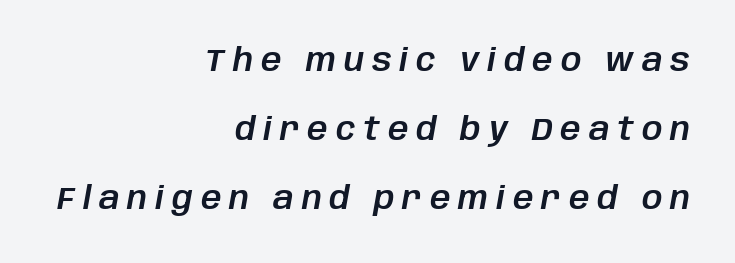
The image shows 32 px text type, italic (leaning right); set right-aligned, loose line spacing (2.16x), unusually wide letter spacing (+0.25 em), not underlined; low stroke contrast and a large x-height.
